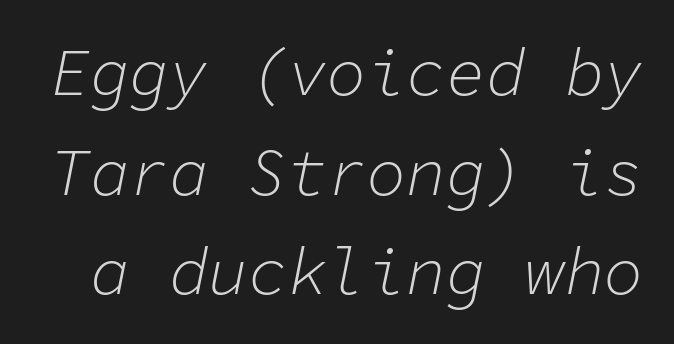
Q: Is the text bold? A: No.
Q: Is the text italic (slanted)? A: Yes, it leans right by about 11 degrees.
Q: Is the text underlined? A: No.
Q: Is the spacing between letters normal or unusually wide? A: Normal.
Q: Is the spacing between lines tight, normal or loose? A: Normal.
Q: Width (condensed, normal, or wide)? A: Normal.
Q: Stroke contrast? A: Low.
Q: x-height? A: Medium.
Q: Monospaced? A: Yes.
